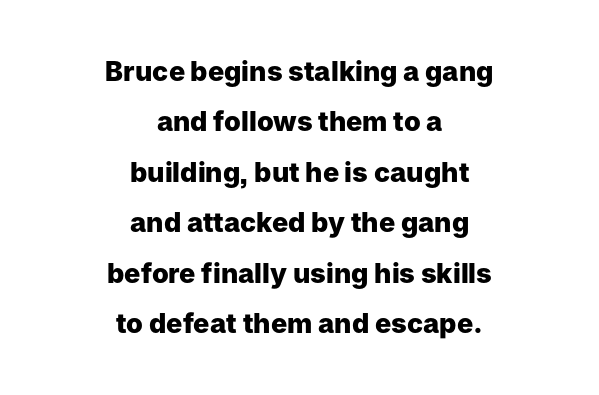
{"italic": "no", "bold": "yes", "underline": "no", "align": "center", "line_spacing_ratio": 1.87, "letter_spacing": "normal", "letter_spacing_em": 0.0, "glyph_px": 27}
